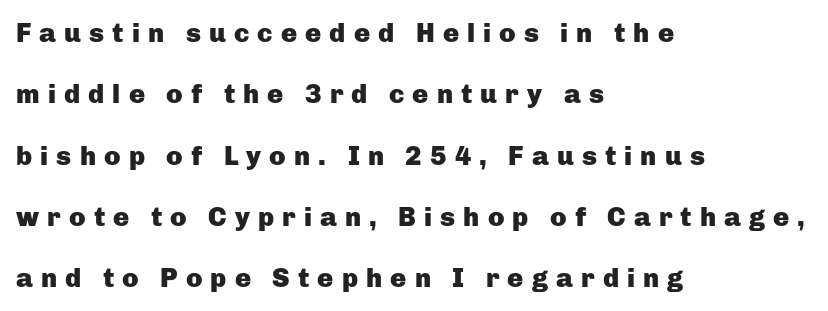
Q: Is the text bold? A: Yes.
Q: Is the text italic (slanted)? A: No, it is upright.
Q: Is the text underlined? A: No.
Q: How is the paragraph aligned? A: Left-aligned.
Q: Is the spacing between letters normal or unusually wide? A: Unusually wide.
Q: Is the spacing between lines tight, normal or loose? A: Loose.
